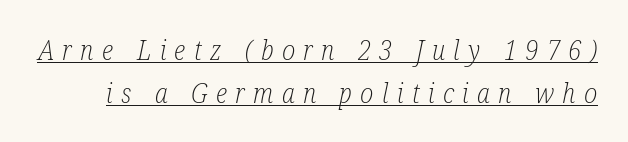
The image shows 27 px text type, italic (leaning right); set normal line spacing (1.58x), unusually wide letter spacing (+0.31 em), underlined.
